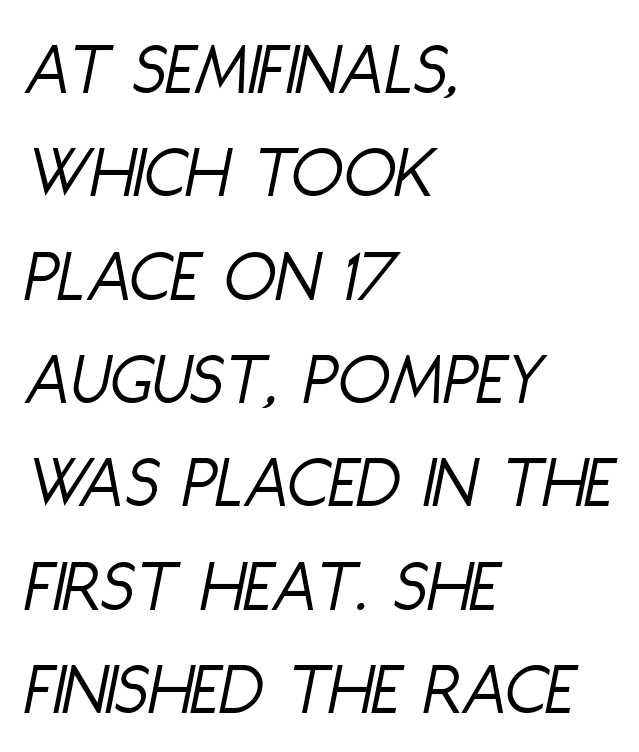
Q: Is the text bold? A: No.
Q: Is the text italic (slanted)? A: Yes, it leans right by about 11 degrees.
Q: Is the text underlined? A: No.
Q: How is the paragraph aligned? A: Left-aligned.
Q: Is the spacing between letters normal or unusually wide? A: Normal.
Q: Is the spacing between lines tight, normal or loose? A: Normal.
Q: Width (condensed, normal, or wide)? A: Condensed.
Q: Stroke contrast? A: Low.
Q: x-height? A: Large.
Q: Monospaced? A: No.
